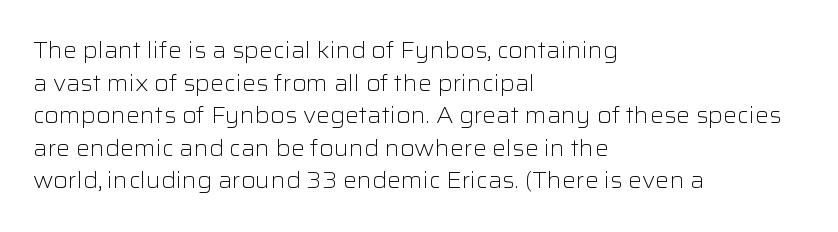
Rows of type keep a routine distance in the vertical direction. The space beneath each line is pristine and unruled. Which margin do the lines hug? The left one — the right edge is uneven. The letterforms sit shoulder to shoulder at normal distance.
